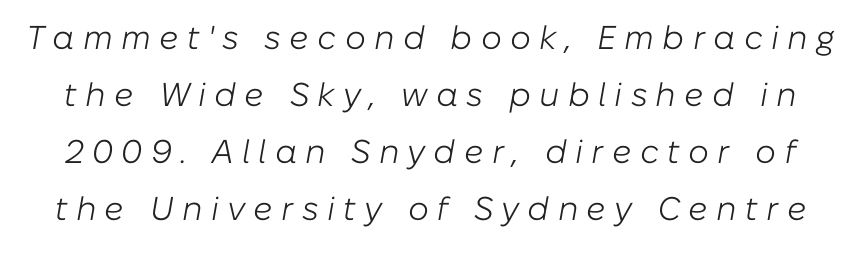
Q: Is the text bold? A: No.
Q: Is the text italic (slanted)? A: Yes, it leans right by about 10 degrees.
Q: Is the text underlined? A: No.
Q: Is the spacing between letters normal or unusually wide? A: Unusually wide.
Q: Width (condensed, normal, or wide)? A: Normal.
Q: Stroke contrast? A: Low.
Q: x-height? A: Medium.
Q: Monospaced? A: No.
